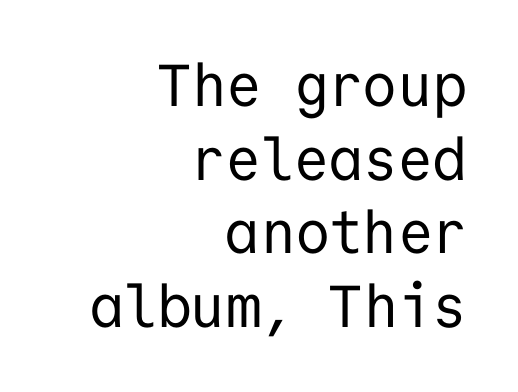
The image shows 59 px regular-weight sans-serif type, upright, monospaced; set right-aligned, normal line spacing (1.25x), normal letter spacing, not underlined; low stroke contrast and a medium x-height.
